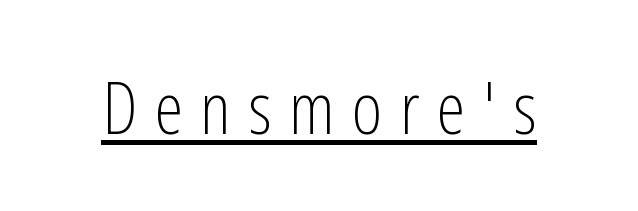
Q: Is the text bold? A: No.
Q: Is the text italic (slanted)? A: No, it is upright.
Q: Is the typeface a serif or a sans-serif typeface? A: Sans-serif.
Q: Is the text underlined? A: Yes.
Q: Is the spacing between letters normal or unusually wide? A: Unusually wide.
Q: Width (condensed, normal, or wide)? A: Condensed.
Q: Stroke contrast? A: Low.
Q: x-height? A: Medium.
Q: Monospaced? A: No.
